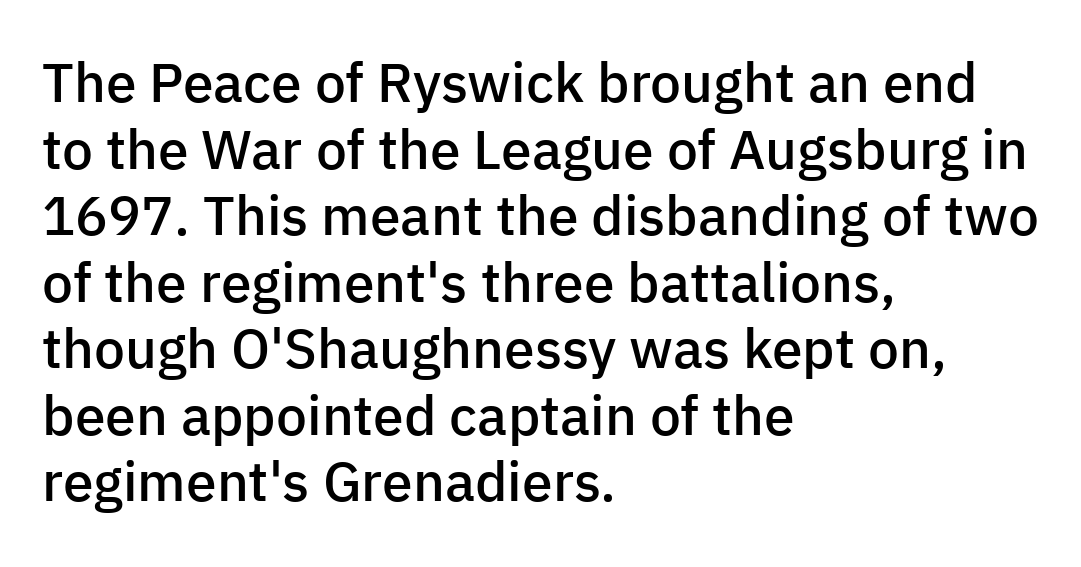
{"serif": "no", "italic": "no", "bold": "semi", "weight": "semibold", "width": "normal", "stroke_contrast": "low", "x_height": "medium", "monospaced": "no", "underline": "no", "align": "left", "line_spacing_ratio": 1.21, "letter_spacing": "normal", "letter_spacing_em": 0.0, "glyph_px": 55}
